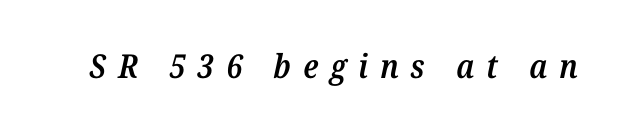
The image shows 33 px semibold serif type, italic (leaning right); set unusually wide letter spacing (+0.36 em), not underlined; medium stroke contrast and a medium x-height.
